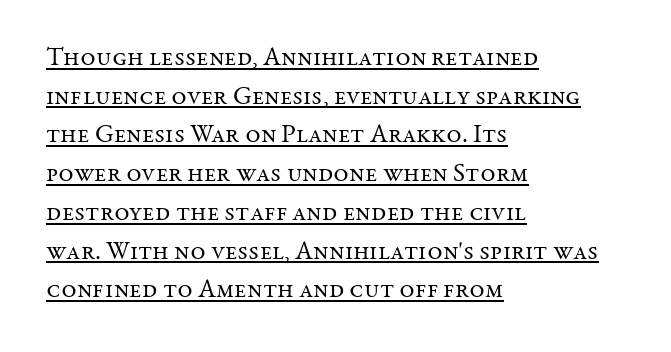
Q: Is the text bold? A: No.
Q: Is the text italic (slanted)? A: No, it is upright.
Q: Is the text underlined? A: Yes.
Q: How is the paragraph aligned? A: Left-aligned.
Q: Is the spacing between letters normal or unusually wide? A: Normal.
Q: Is the spacing between lines tight, normal or loose? A: Normal.
